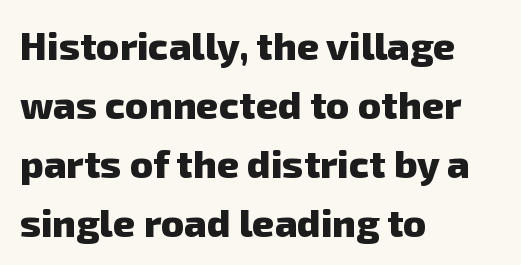
Q: Is the text bold? A: Yes.
Q: Is the typeface a serif or a sans-serif typeface? A: Sans-serif.
Q: Is the text underlined? A: No.
Q: How is the paragraph aligned? A: Left-aligned.
Q: Is the spacing between letters normal or unusually wide? A: Normal.
Q: Is the spacing between lines tight, normal or loose? A: Normal.
Q: Width (condensed, normal, or wide)? A: Normal.
Q: Stroke contrast? A: Low.
Q: x-height? A: Medium.
Q: Monospaced? A: No.
